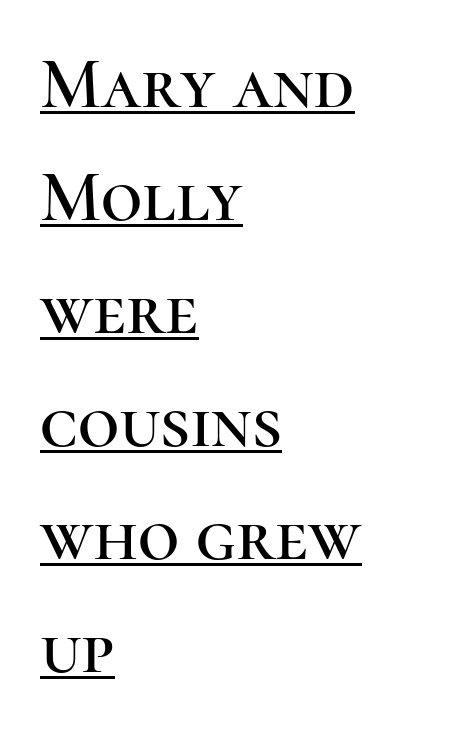
Q: Is the text italic (slanted)? A: No, it is upright.
Q: Is the typeface a serif or a sans-serif typeface? A: Serif.
Q: Is the text underlined? A: Yes.
Q: How is the paragraph aligned? A: Left-aligned.
Q: Is the spacing between letters normal or unusually wide? A: Normal.
Q: Is the spacing between lines tight, normal or loose? A: Normal.
Q: Width (condensed, normal, or wide)? A: Normal.
Q: Stroke contrast? A: High.
Q: x-height? A: Medium.
Q: Monospaced? A: No.
